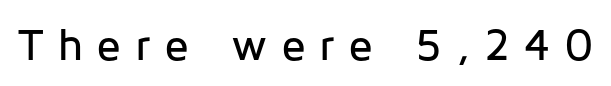
{"serif": "no", "italic": "no", "width": "normal", "stroke_contrast": "low", "x_height": "medium", "monospaced": "no", "underline": "no", "letter_spacing": "wide", "letter_spacing_em": 0.3, "glyph_px": 45}
